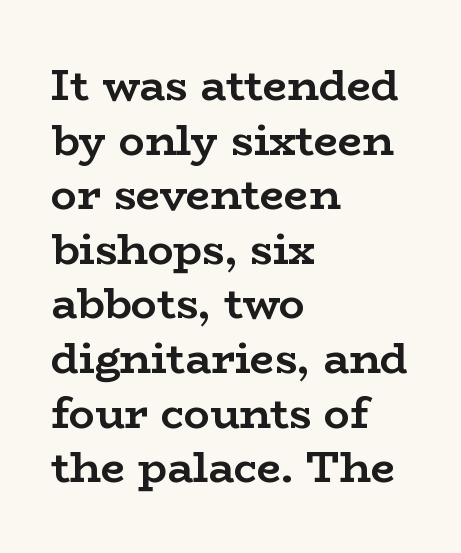
{"serif": "yes", "italic": "no", "bold": "yes", "weight": "semibold", "width": "wide", "stroke_contrast": "low", "x_height": "medium", "monospaced": "no", "underline": "no", "align": "left", "line_spacing": "normal", "line_spacing_ratio": 1.27, "letter_spacing": "normal", "letter_spacing_em": 0.0, "glyph_px": 43}
